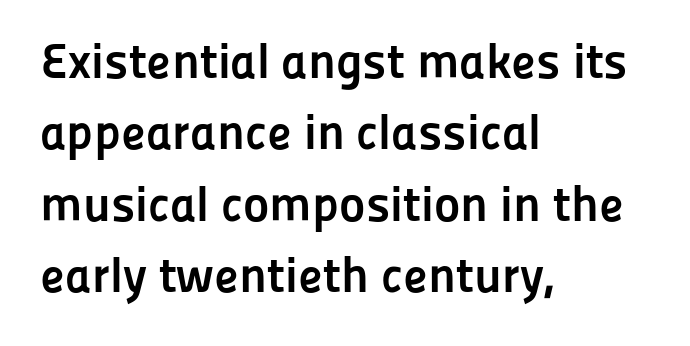
The rendering uses a moderate line-height, typical for paragraphs. The letters sit at their default tracking, neither squeezed nor spread. Beneath every word, the page is bare. Do the characters align in a grid? No, the font is proportional. The type family on display is of the sans-serif kind.
